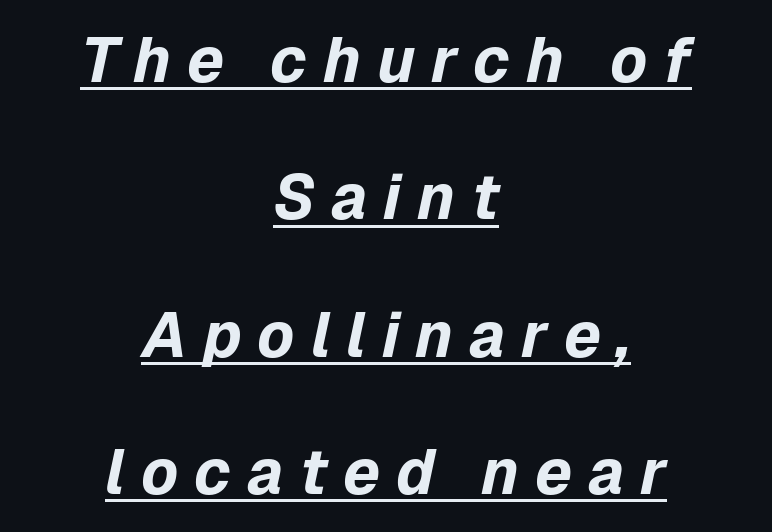
{"italic": "yes", "lean": "right", "slant_degrees": 12, "bold": "yes", "weight": "bold", "width": "normal", "stroke_contrast": "low", "x_height": "medium", "monospaced": "no", "underline": "yes", "align": "center", "line_spacing": "loose", "line_spacing_ratio": 2.18, "letter_spacing": "wide", "letter_spacing_em": 0.25, "glyph_px": 63}
